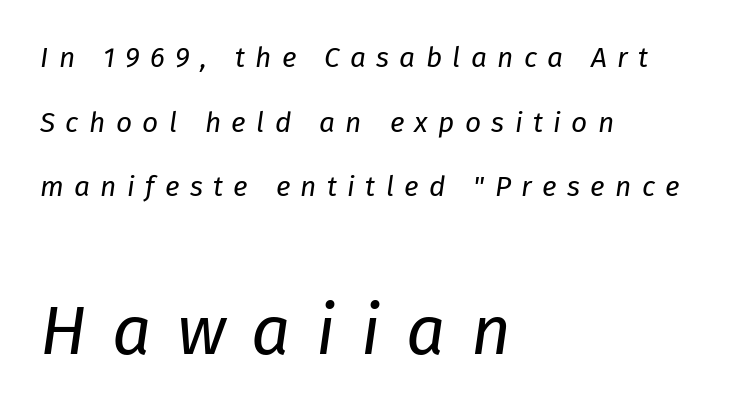
{"italic": "yes", "lean": "right", "slant_degrees": 8, "bold": "no", "weight": "regular", "width": "normal", "stroke_contrast": "low", "x_height": "medium", "monospaced": "no", "underline": "no", "align": "left", "line_spacing": "loose", "line_spacing_ratio": 2.31, "letter_spacing": "wide", "letter_spacing_em": 0.37, "larger_block": "second", "size_ratio": 2.46, "glyph_px": 69}
